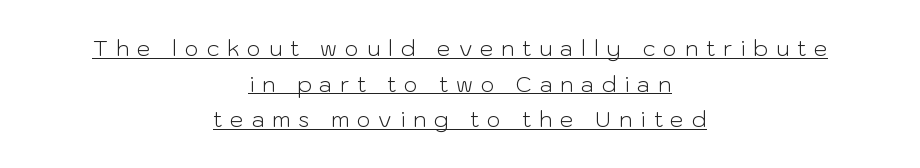
{"italic": "no", "bold": "no", "underline": "yes", "align": "center", "line_spacing": "normal", "line_spacing_ratio": 1.62, "letter_spacing": "wide", "letter_spacing_em": 0.35, "glyph_px": 22}
